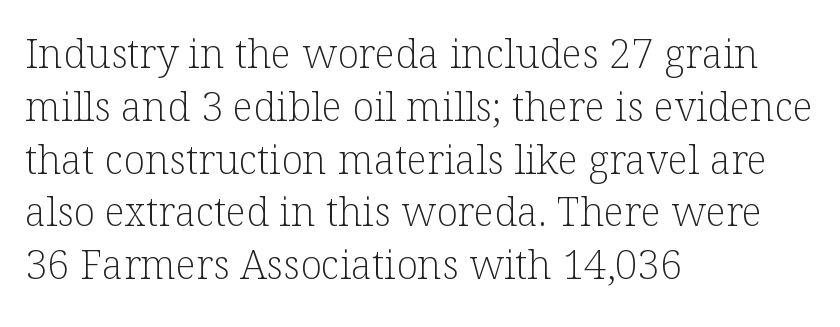
Q: Is the text bold? A: No.
Q: Is the text italic (slanted)? A: No, it is upright.
Q: Is the typeface a serif or a sans-serif typeface? A: Serif.
Q: Is the text underlined? A: No.
Q: How is the paragraph aligned? A: Left-aligned.
Q: Is the spacing between letters normal or unusually wide? A: Normal.
Q: Is the spacing between lines tight, normal or loose? A: Normal.
Q: Width (condensed, normal, or wide)? A: Normal.
Q: Stroke contrast? A: Low.
Q: x-height? A: Medium.
Q: Monospaced? A: No.
